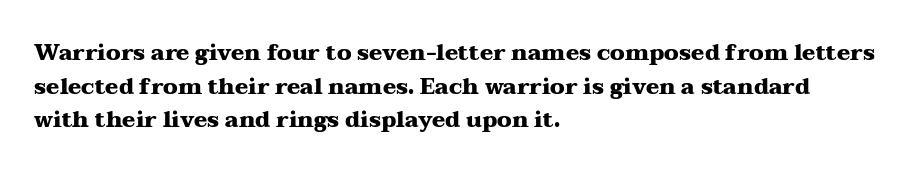
{"italic": "no", "bold": "yes", "underline": "no", "align": "left", "line_spacing": "normal", "line_spacing_ratio": 1.53, "letter_spacing": "normal", "letter_spacing_em": 0.0, "glyph_px": 22}
